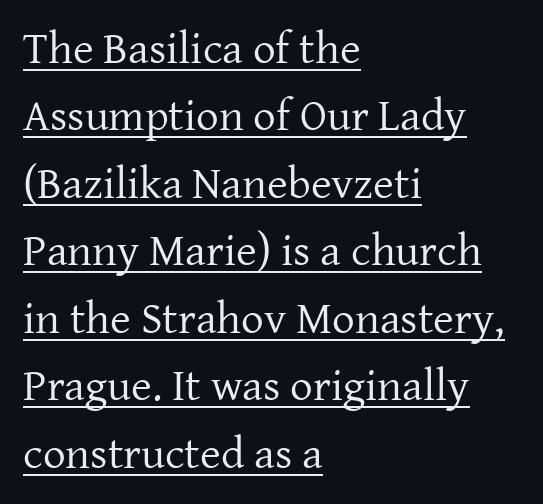
Q: Is the text bold? A: No.
Q: Is the text italic (slanted)? A: No, it is upright.
Q: Is the typeface a serif or a sans-serif typeface? A: Serif.
Q: Is the text underlined? A: Yes.
Q: How is the paragraph aligned? A: Left-aligned.
Q: Is the spacing between letters normal or unusually wide? A: Normal.
Q: Is the spacing between lines tight, normal or loose? A: Normal.
Q: Width (condensed, normal, or wide)? A: Normal.
Q: Stroke contrast? A: Low.
Q: x-height? A: Medium.
Q: Monospaced? A: No.
